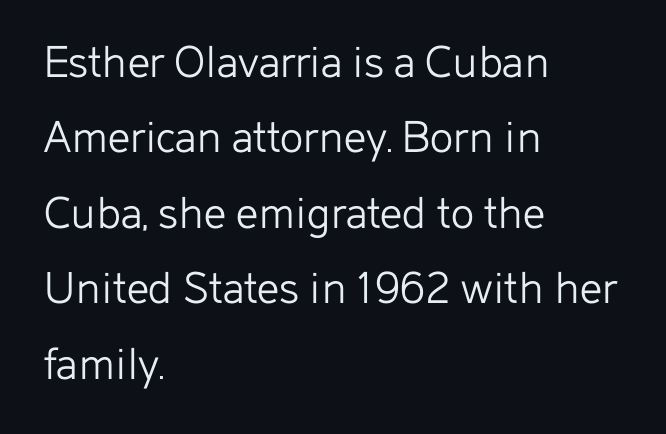
Q: Is the text bold? A: No.
Q: Is the text italic (slanted)? A: No, it is upright.
Q: Is the typeface a serif or a sans-serif typeface? A: Sans-serif.
Q: Is the text underlined? A: No.
Q: How is the paragraph aligned? A: Left-aligned.
Q: Is the spacing between letters normal or unusually wide? A: Normal.
Q: Is the spacing between lines tight, normal or loose? A: Normal.
Q: Width (condensed, normal, or wide)? A: Normal.
Q: Stroke contrast? A: Low.
Q: x-height? A: Medium.
Q: Monospaced? A: No.
